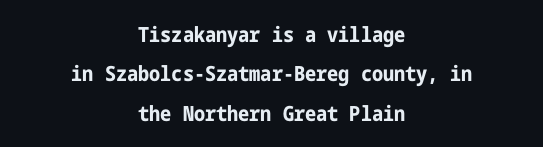
The image shows 21 px bold type, upright; set centered, line spacing 1.87x, normal letter spacing, not underlined.
